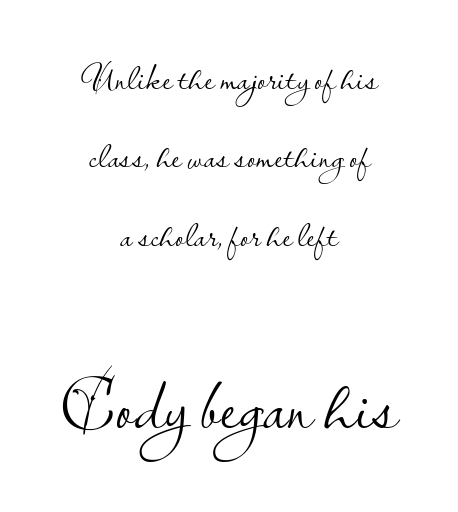
The image shows 76 px light sans-serif type; set centered, loose line spacing (2.06x), normal letter spacing, not underlined; the second (bottom) block is 2.0x larger; low stroke contrast and a small x-height.
